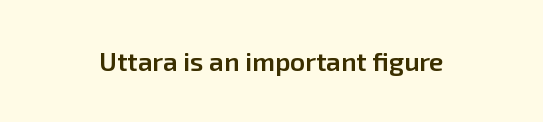
Q: Is the text bold? A: Semi-bold.
Q: Is the text italic (slanted)? A: No, it is upright.
Q: Is the text underlined? A: No.
Q: Is the spacing between letters normal or unusually wide? A: Normal.
